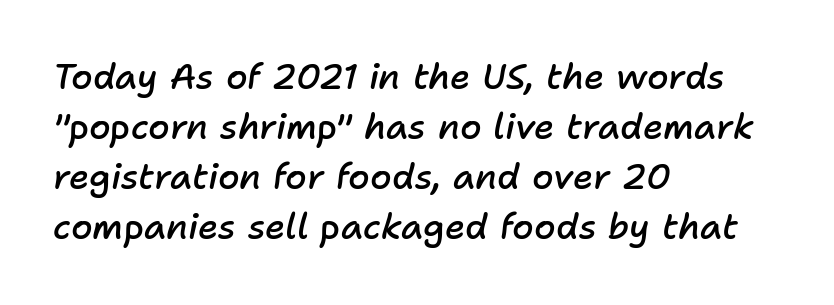
The designer left line spacing at the default. Compared with ordinary roman type, these characters are visibly tilted. Moderately thickened strokes mark this as semibold type. The glyphs are unaccompanied by any horizontal stroke below them.
